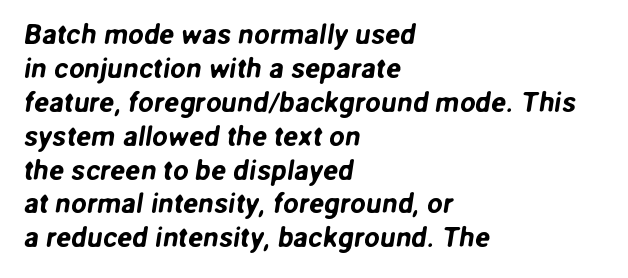
Does extra space separate the letters? No, they use regular spacing. A bare baseline throughout the passage. Caption: multi-line text, flush left, ragged right. Think of a printed novel: that variable character pitch is what you see here. Check where the strokes stop: nothing finishes them off — pure sans.
